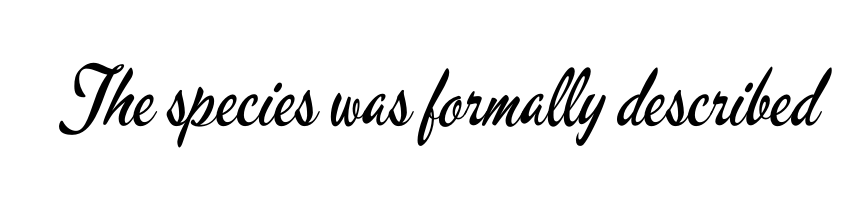
{"serif": "no", "bold": "no", "weight": "regular", "width": "condensed", "stroke_contrast": "low", "x_height": "small", "monospaced": "no", "underline": "no", "letter_spacing": "normal", "letter_spacing_em": 0.0, "glyph_px": 79}
